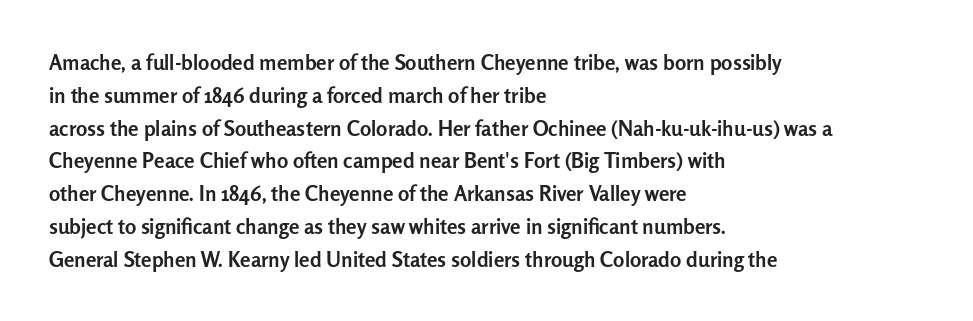
Q: Is the text bold? A: Yes.
Q: Is the text italic (slanted)? A: No, it is upright.
Q: Is the text underlined? A: No.
Q: How is the paragraph aligned? A: Left-aligned.
Q: Is the spacing between letters normal or unusually wide? A: Normal.
Q: Is the spacing between lines tight, normal or loose? A: Normal.
